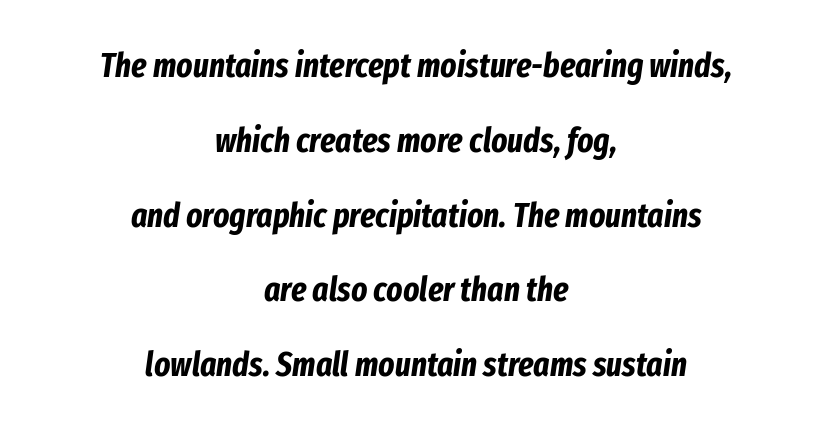
Vertical spacing — loose. Descenders are the only things crossing below the line. How heavy is the stroke? Heavy — this is a bold. This sample uses an oblique cut, with every glyph tilted off the vertical. The letterforms sit shoulder to shoulder at normal distance.
